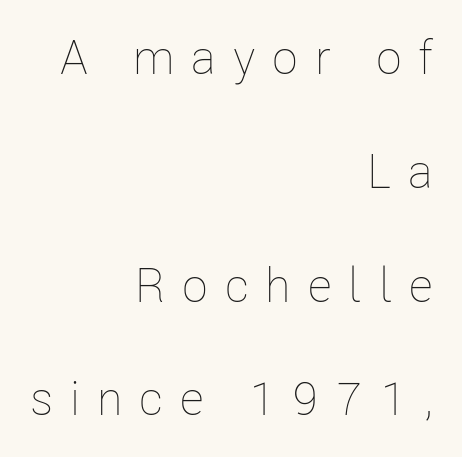
{"italic": "no", "bold": "no", "weight": "thin", "width": "condensed", "stroke_contrast": "low", "x_height": "medium", "monospaced": "no", "underline": "no", "align": "right", "line_spacing": "loose", "line_spacing_ratio": 2.37, "letter_spacing": "wide", "letter_spacing_em": 0.35, "glyph_px": 48}
